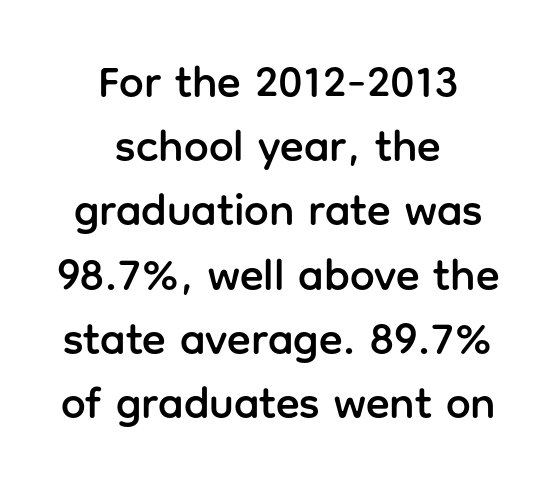
The image shows 44 px sans-serif type, upright; set centered, normal line spacing (1.46x), normal letter spacing, not underlined; low stroke contrast and a medium x-height.
